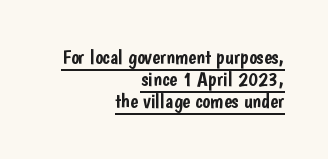
Beneath each row of characters lies a ruled line. Is the block centered? No — it sits flush against the right margin. Between one letter and the next there's only the usual sliver of space. In terms of posture, this sample is upright.
